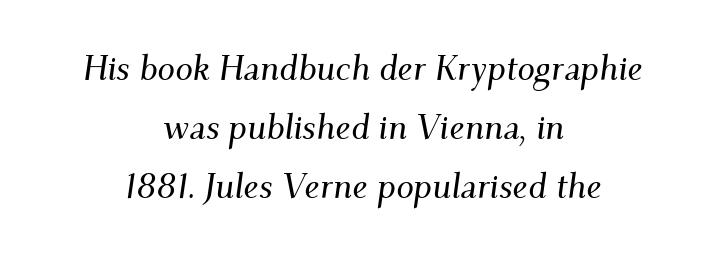
The image shows 35 px serif type, italic (leaning right); set centered, normal line spacing (1.68x), normal letter spacing, not underlined; medium stroke contrast and a small x-height.
